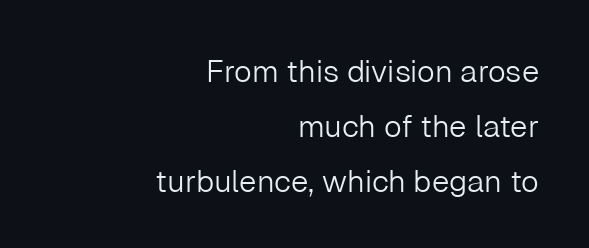
The letters carry no serifs — their stems end cleanly without finishing strokes. Type without underlining. All the whitespace from short lines collects on the left. Each letter keeps its own natural width here, so spacing adapts to shape. The typography opts for an upright posture over an oblique one.
